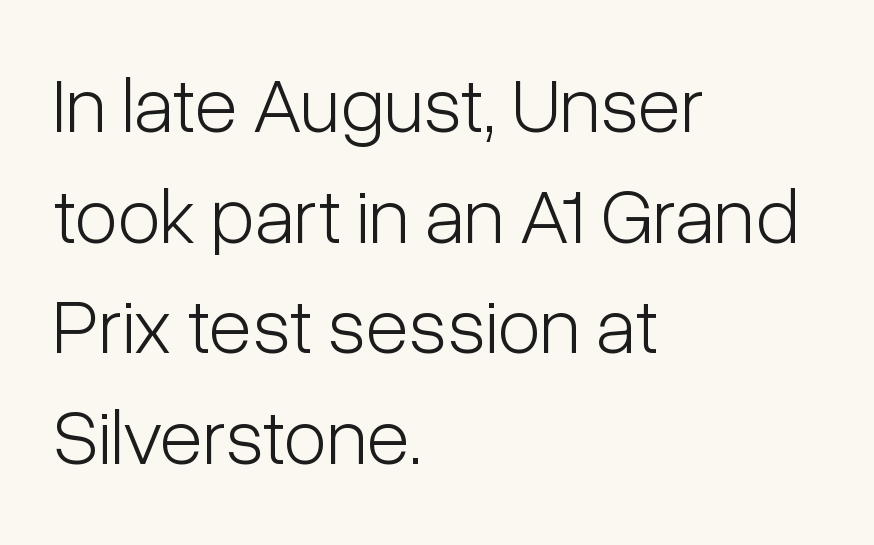
{"serif": "no", "italic": "no", "bold": "no", "weight": "light", "width": "condensed", "stroke_contrast": "low", "x_height": "medium", "monospaced": "no", "underline": "no", "align": "left", "line_spacing": "normal", "line_spacing_ratio": 1.4, "letter_spacing": "normal", "letter_spacing_em": 0.0, "glyph_px": 79}
